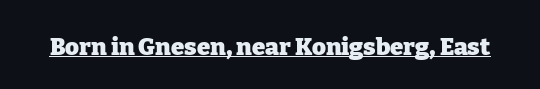
{"italic": "no", "bold": "yes", "underline": "yes", "letter_spacing": "normal", "letter_spacing_em": 0.0, "glyph_px": 24}
